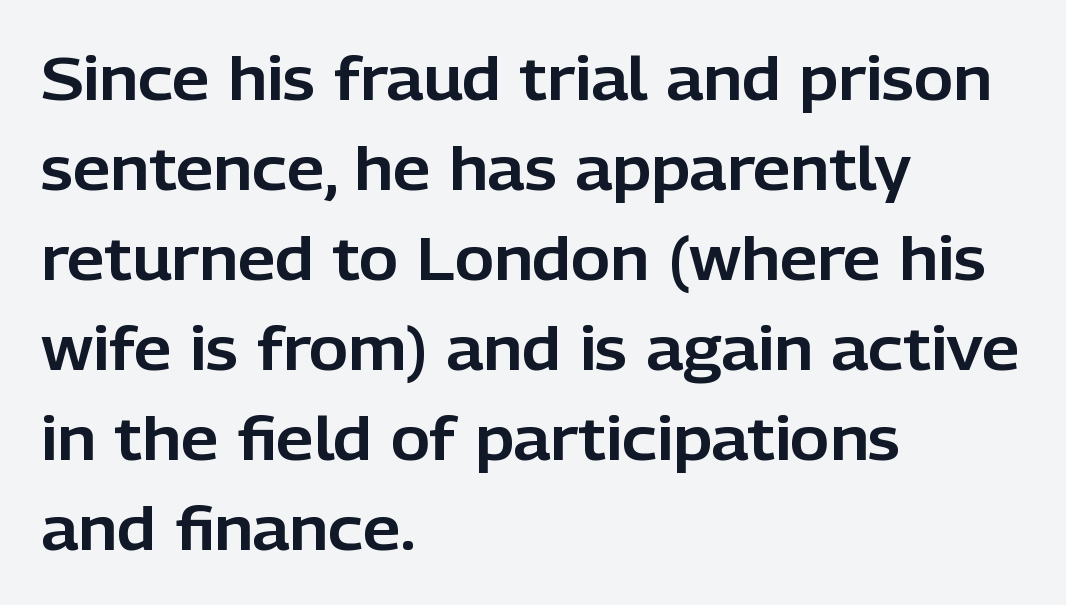
Q: Is the text italic (slanted)? A: No, it is upright.
Q: Is the typeface a serif or a sans-serif typeface? A: Sans-serif.
Q: Is the text underlined? A: No.
Q: How is the paragraph aligned? A: Left-aligned.
Q: Is the spacing between letters normal or unusually wide? A: Normal.
Q: Is the spacing between lines tight, normal or loose? A: Normal.
Q: Width (condensed, normal, or wide)? A: Normal.
Q: Stroke contrast? A: Low.
Q: x-height? A: Medium.
Q: Monospaced? A: No.
